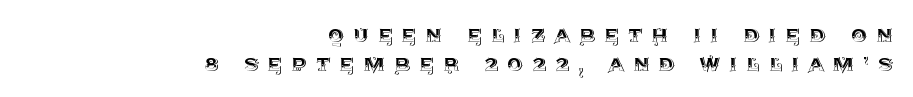
{"italic": "no", "underline": "no", "align": "right", "line_spacing_ratio": 1.18, "letter_spacing": "wide", "letter_spacing_em": 0.37, "glyph_px": 25}
